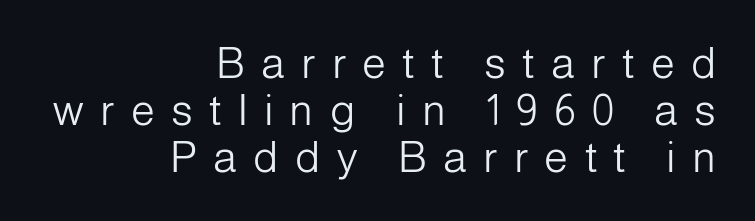
Q: Is the text bold? A: No.
Q: Is the text italic (slanted)? A: No, it is upright.
Q: Is the typeface a serif or a sans-serif typeface? A: Sans-serif.
Q: Is the text underlined? A: No.
Q: How is the paragraph aligned? A: Right-aligned.
Q: Is the spacing between letters normal or unusually wide? A: Unusually wide.
Q: Is the spacing between lines tight, normal or loose? A: Tight.
Q: Width (condensed, normal, or wide)? A: Normal.
Q: Stroke contrast? A: Low.
Q: x-height? A: Medium.
Q: Monospaced? A: No.
